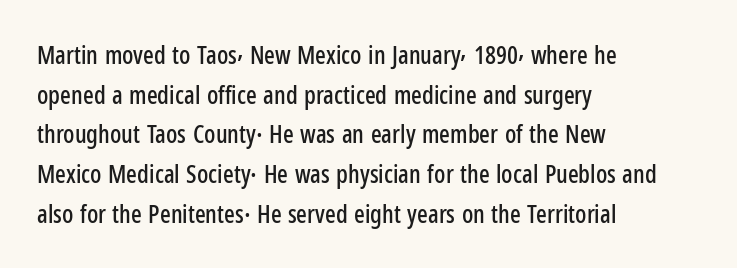
Q: Is the text italic (slanted)? A: No, it is upright.
Q: Is the text underlined? A: No.
Q: How is the paragraph aligned? A: Left-aligned.
Q: Is the spacing between letters normal or unusually wide? A: Normal.
Q: Is the spacing between lines tight, normal or loose? A: Normal.
